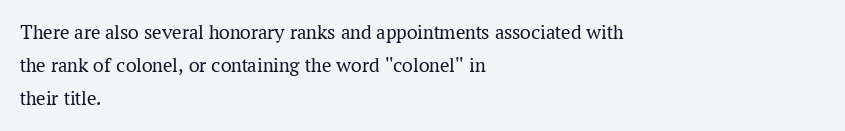
Q: Is the text bold? A: No.
Q: Is the text italic (slanted)? A: No, it is upright.
Q: Is the text underlined? A: No.
Q: How is the paragraph aligned? A: Left-aligned.
Q: Is the spacing between letters normal or unusually wide? A: Normal.
Q: Is the spacing between lines tight, normal or loose? A: Normal.
